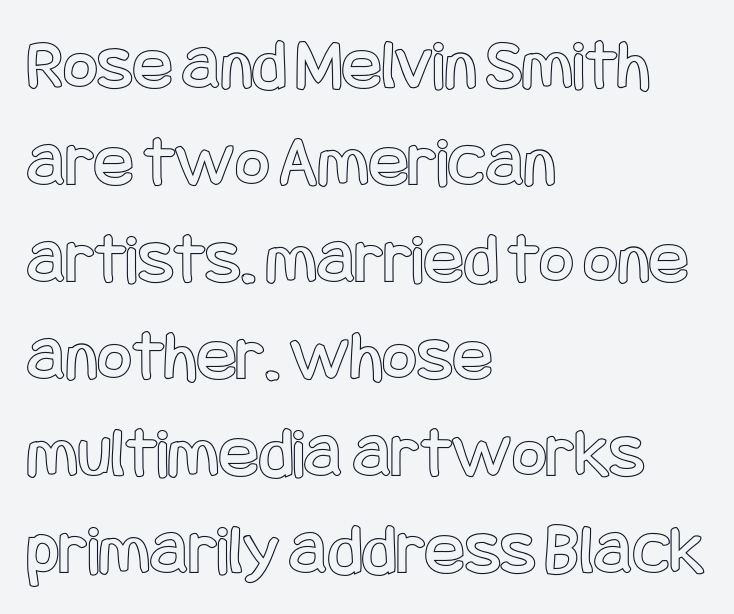
A student would call this left alignment; a typographer would say flush left, rag right. The font's upright variant was chosen for this text. This sample uses plain, unmodified letter spacing. Glance below the letters and you will spot only blank space.
